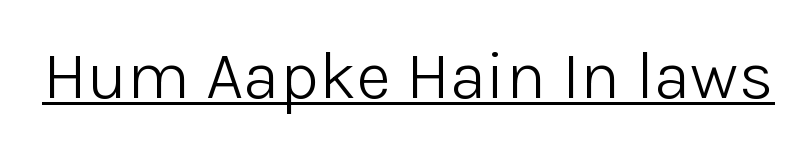
What kind of face is this? One without serifs — a sans. In designer terms, the underline attribute is active on this setting. Each word holds together tightly as a unit, with standard inter-letter gaps. No italicization has been applied; the sample stays upright.
